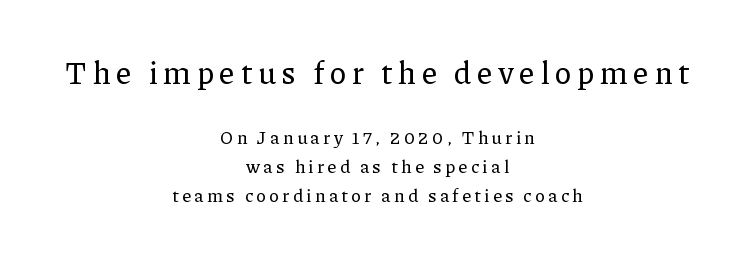
{"serif": "yes", "italic": "no", "width": "normal", "stroke_contrast": "low", "x_height": "medium", "monospaced": "no", "underline": "no", "align": "center", "line_spacing": "normal", "line_spacing_ratio": 1.62, "larger_block": "first", "size_ratio": 1.72, "glyph_px": 31}
